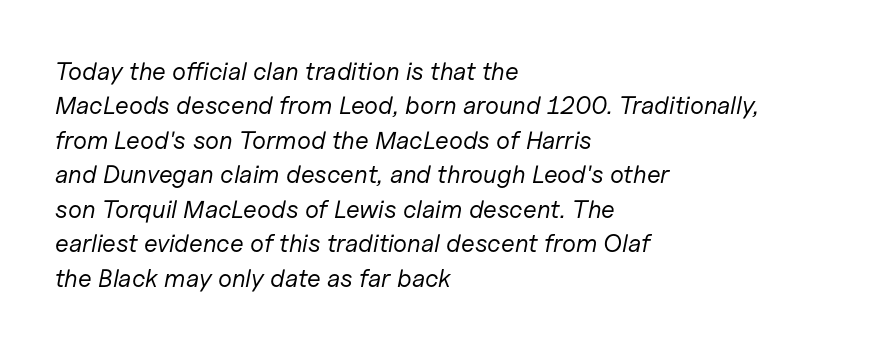
{"italic": "yes", "lean": "right", "slant_degrees": 11, "bold": "no", "underline": "no", "align": "left", "line_spacing": "normal", "line_spacing_ratio": 1.38, "letter_spacing": "normal", "letter_spacing_em": 0.0, "glyph_px": 25}
